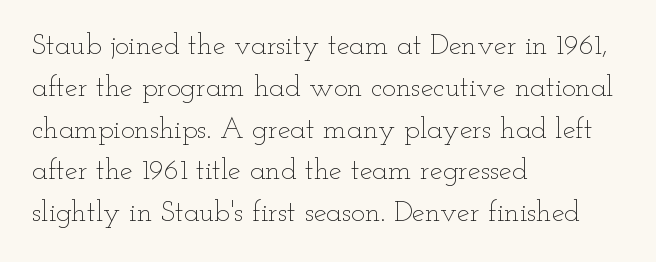
The image shows 29 px thin, wide type, upright; set left-aligned, normal line spacing (1.44x), normal letter spacing, not underlined; low stroke contrast and a small x-height.
